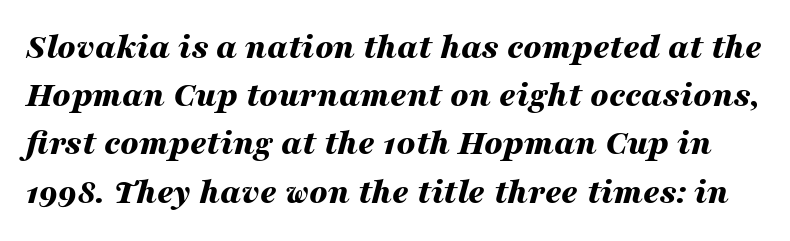
{"italic": "yes", "lean": "right", "slant_degrees": 16, "bold": "yes", "weight": "bold", "width": "wide", "stroke_contrast": "medium", "x_height": "medium", "monospaced": "no", "underline": "no", "line_spacing": "normal", "line_spacing_ratio": 1.34, "letter_spacing": "normal", "letter_spacing_em": 0.0, "glyph_px": 36}
